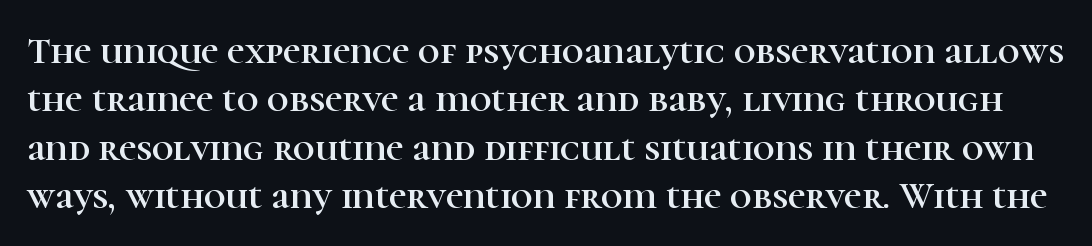
The image shows 38 px serif type, upright; set normal line spacing (1.27x), normal letter spacing, not underlined; high stroke contrast and a medium x-height.
